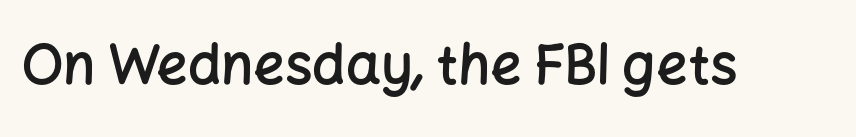
Underlining? Definitely not there. Examine the stroke ends and you'll find no serifs. Characters follow at the spacing the type designer built in. Typographic density is moderately raised because the face is semibold. Ascenders rise straight up at ninety degrees.
